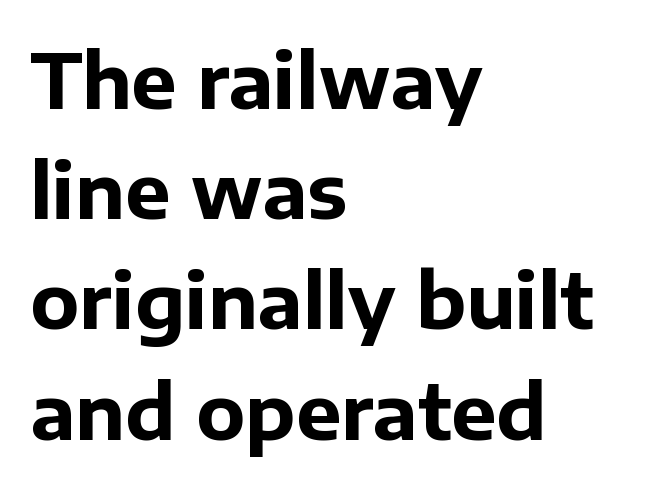
{"serif": "no", "italic": "no", "bold": "yes", "weight": "bold", "width": "normal", "stroke_contrast": "low", "x_height": "medium", "monospaced": "no", "underline": "no", "align": "left", "line_spacing": "normal", "line_spacing_ratio": 1.45, "letter_spacing": "normal", "letter_spacing_em": 0.0, "glyph_px": 76}
